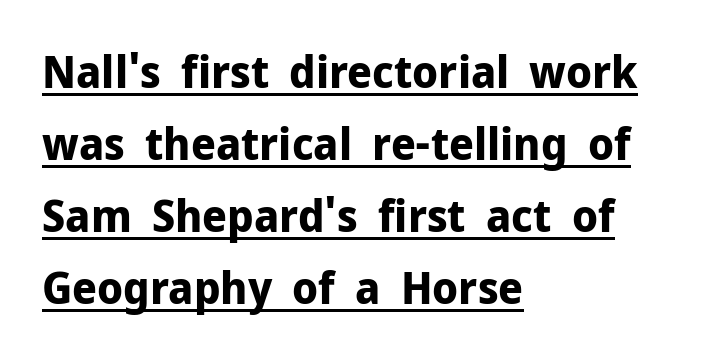
The image shows 45 px bold sans-serif type, upright; set left-aligned, normal line spacing (1.6x), normal letter spacing, underlined; low stroke contrast and a medium x-height.
